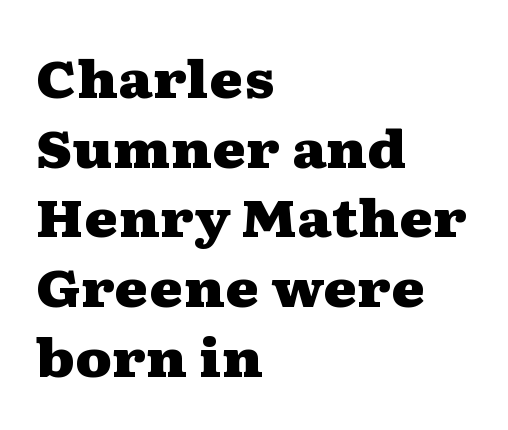
Q: Is the text bold? A: Yes.
Q: Is the text italic (slanted)? A: No, it is upright.
Q: Is the typeface a serif or a sans-serif typeface? A: Serif.
Q: Is the text underlined? A: No.
Q: How is the paragraph aligned? A: Left-aligned.
Q: Is the spacing between letters normal or unusually wide? A: Normal.
Q: Is the spacing between lines tight, normal or loose? A: Normal.
Q: Width (condensed, normal, or wide)? A: Wide.
Q: Stroke contrast? A: Medium.
Q: x-height? A: Medium.
Q: Monospaced? A: No.
